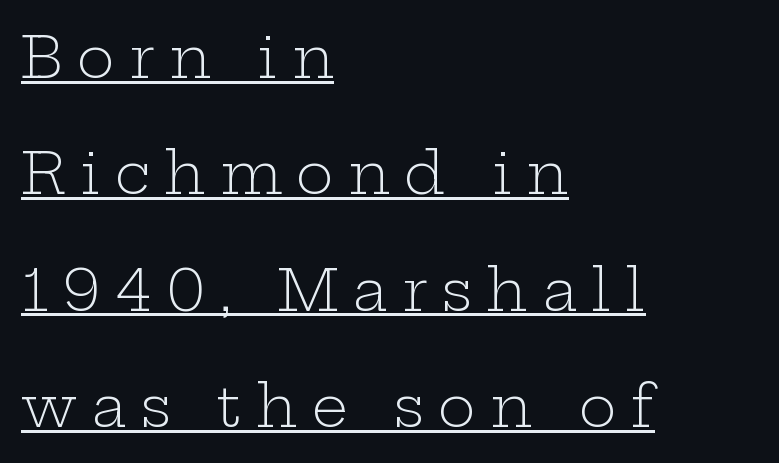
The image shows 57 px light, wide serif type, upright; set left-aligned, loose line spacing (2.04x), unusually wide letter spacing (+0.25 em), underlined; low stroke contrast and a medium x-height.
